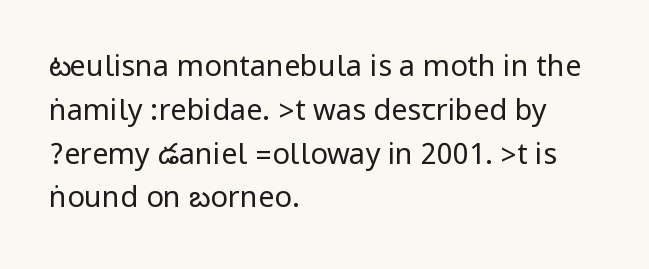
{"serif": "no", "italic": "no", "bold": "no", "weight": "regular", "width": "condensed", "stroke_contrast": "low", "underline": "no", "align": "left", "line_spacing": "normal", "line_spacing_ratio": 1.51, "letter_spacing": "normal", "letter_spacing_em": 0.0, "glyph_px": 29}
